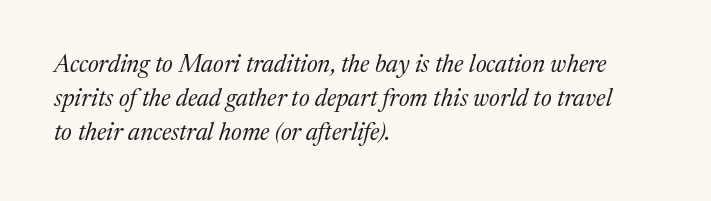
{"italic": "yes", "lean": "right", "slant_degrees": 17, "bold": "no", "underline": "no", "align": "left", "line_spacing": "normal", "line_spacing_ratio": 1.41, "letter_spacing": "normal", "letter_spacing_em": 0.0, "glyph_px": 24}
